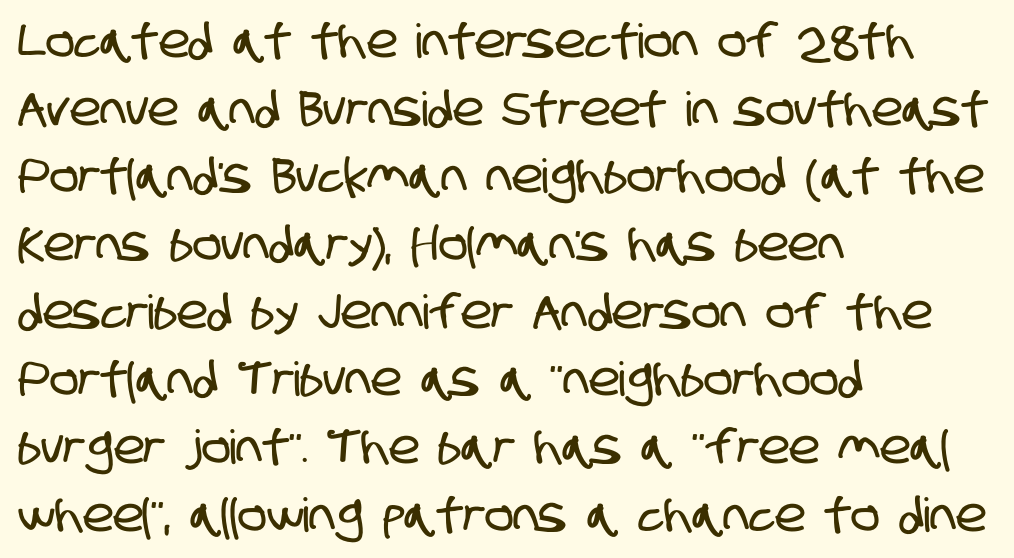
The image shows 47 px condensed sans-serif type; set left-aligned, normal line spacing (1.44x), normal letter spacing, not underlined; low stroke contrast and a large x-height.
